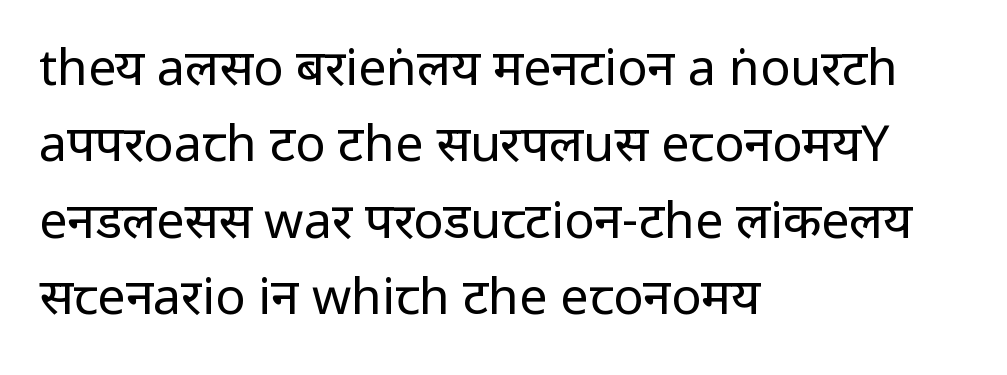
These lines stack with their left ends in a neat column. The letters stand upright; this is a roman face. The tracking reads as untouched default to a designer's eye. A bare baseline throughout the passage.
